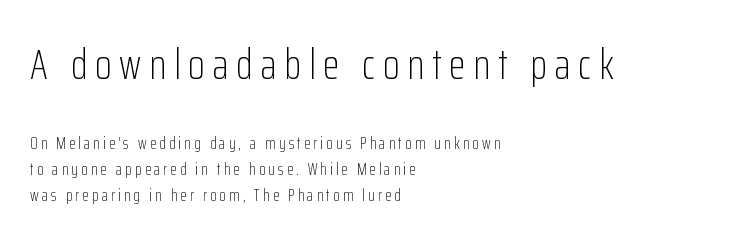
{"serif": "no", "italic": "no", "bold": "no", "weight": "light", "width": "condensed", "stroke_contrast": "low", "x_height": "medium", "monospaced": "no", "underline": "no", "align": "left", "line_spacing": "normal", "line_spacing_ratio": 1.51, "larger_block": "first", "size_ratio": 2.53, "glyph_px": 43}
